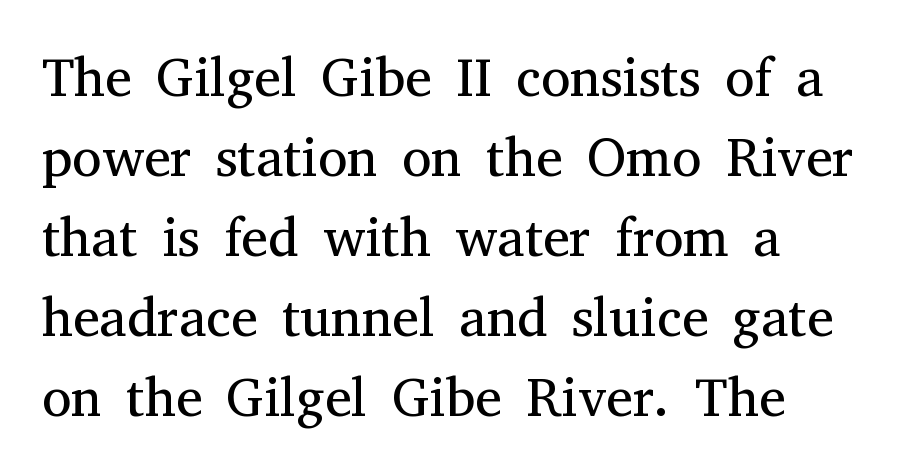
The image shows 54 px regular-weight serif type, upright; set left-aligned, normal line spacing (1.48x), normal letter spacing, not underlined; medium stroke contrast and a medium x-height.
